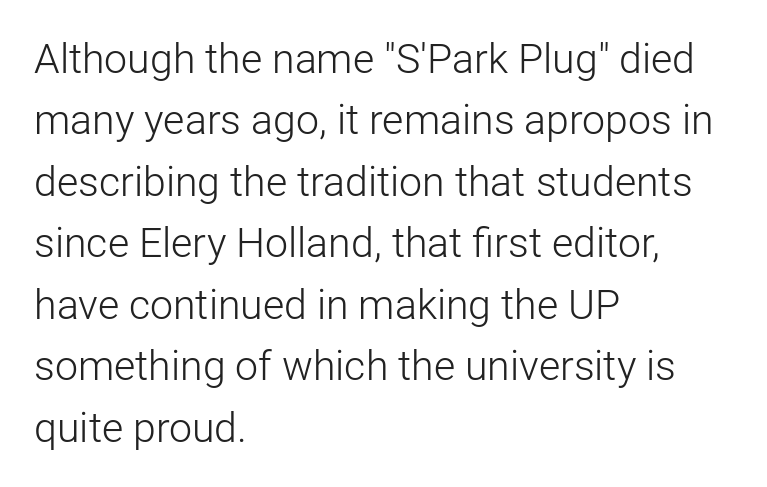
Q: Is the text bold? A: No.
Q: Is the text italic (slanted)? A: No, it is upright.
Q: Is the typeface a serif or a sans-serif typeface? A: Sans-serif.
Q: Is the text underlined? A: No.
Q: How is the paragraph aligned? A: Left-aligned.
Q: Is the spacing between letters normal or unusually wide? A: Normal.
Q: Is the spacing between lines tight, normal or loose? A: Normal.
Q: Width (condensed, normal, or wide)? A: Normal.
Q: Stroke contrast? A: Low.
Q: x-height? A: Medium.
Q: Monospaced? A: No.
